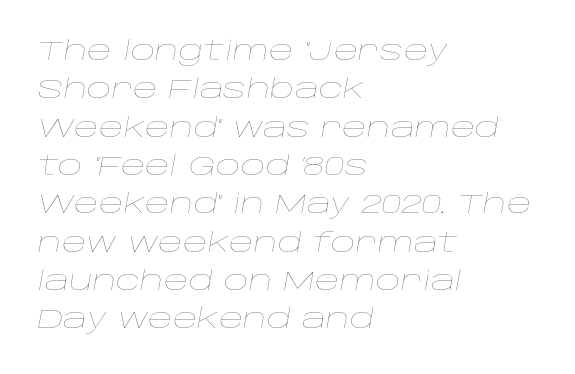
The image shows 27 px text type, italic (leaning right); set left-aligned, normal line spacing (1.42x), normal letter spacing, not underlined.
